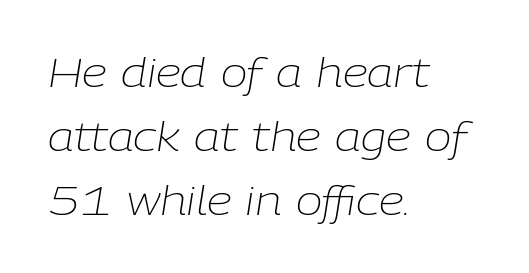
The image shows 40 px light type, italic (leaning right); set left-aligned, normal line spacing (1.6x), normal letter spacing, not underlined; low stroke contrast and a medium x-height.
